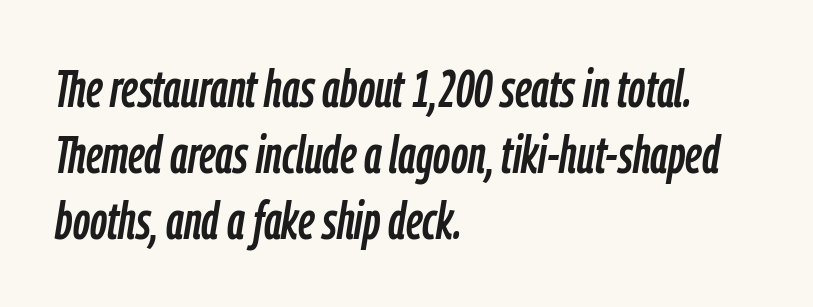
{"italic": "yes", "lean": "right", "slant_degrees": 9, "width": "condensed", "stroke_contrast": "low", "x_height": "medium", "monospaced": "no", "underline": "no", "align": "left", "line_spacing": "normal", "line_spacing_ratio": 1.25, "letter_spacing": "normal", "letter_spacing_em": 0.0, "glyph_px": 53}
